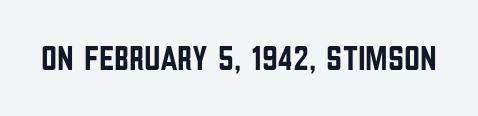
The image shows 35 px condensed sans-serif type, upright; set normal letter spacing, not underlined; low stroke contrast and a large x-height.
